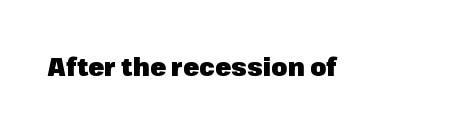
The image shows 26 px bold type, upright; set normal letter spacing, not underlined.
